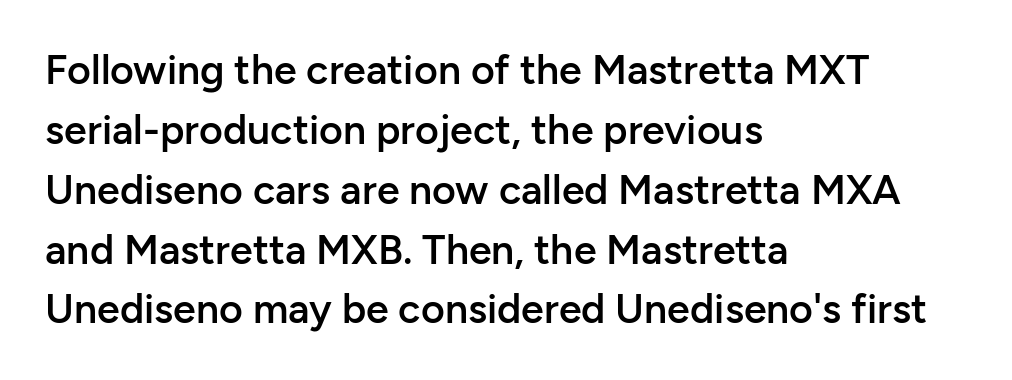
{"serif": "no", "italic": "no", "bold": "semi", "weight": "semibold", "width": "normal", "stroke_contrast": "low", "x_height": "medium", "monospaced": "no", "underline": "no", "align": "left", "line_spacing": "normal", "line_spacing_ratio": 1.46, "letter_spacing": "normal", "letter_spacing_em": 0.0, "glyph_px": 41}
